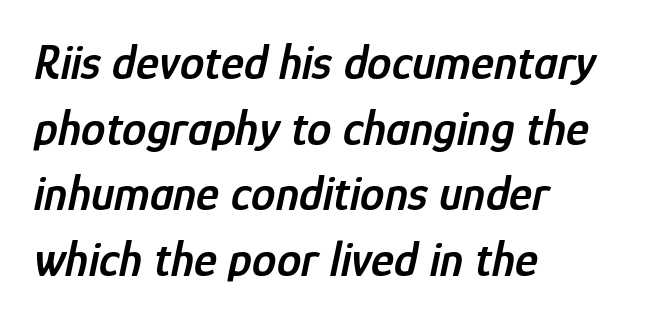
The image shows 49 px semibold, condensed type, italic (leaning right); set left-aligned, normal line spacing (1.34x), normal letter spacing, not underlined; low stroke contrast and a medium x-height.
